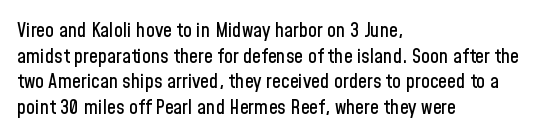
The image shows 20 px text type, upright; set left-aligned, normal line spacing (1.28x), normal letter spacing, not underlined.
